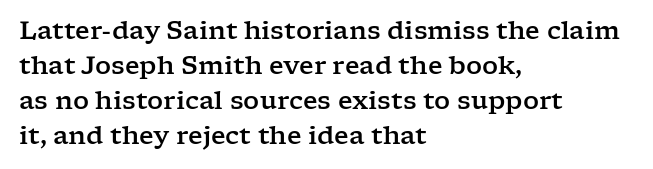
Q: Is the text italic (slanted)? A: No, it is upright.
Q: Is the text underlined? A: No.
Q: How is the paragraph aligned? A: Left-aligned.
Q: Is the spacing between letters normal or unusually wide? A: Normal.
Q: Is the spacing between lines tight, normal or loose? A: Normal.
